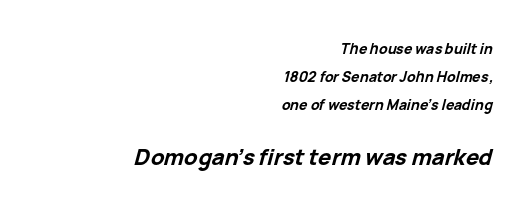
{"italic": "yes", "lean": "right", "slant_degrees": 15, "bold": "yes", "underline": "no", "align": "right", "line_spacing": "loose", "line_spacing_ratio": 2.01, "letter_spacing": "normal", "letter_spacing_em": 0.0, "larger_block": "second", "size_ratio": 1.57, "glyph_px": 22}
